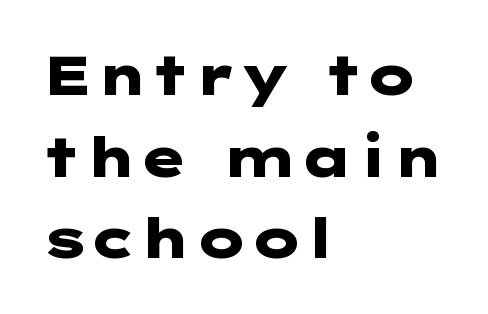
{"serif": "no", "italic": "no", "bold": "yes", "weight": "heavy", "width": "wide", "stroke_contrast": "low", "x_height": "medium", "underline": "no", "align": "left", "line_spacing": "normal", "line_spacing_ratio": 1.51, "letter_spacing": "normal", "letter_spacing_em": 0.0, "glyph_px": 54}
